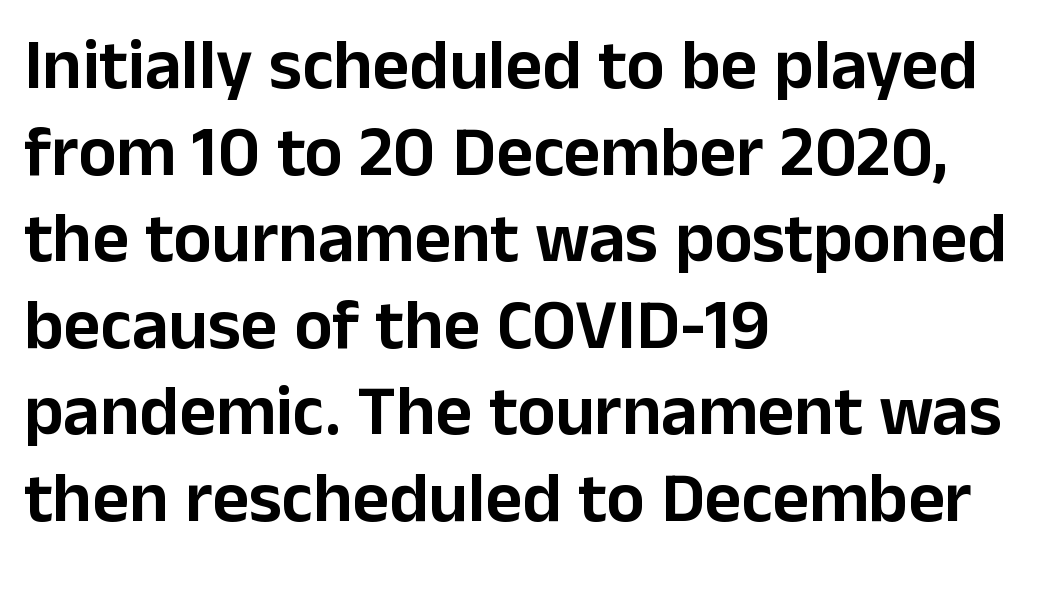
The image shows 71 px sans-serif type, upright; set left-aligned, line spacing 1.22x, normal letter spacing, not underlined; low stroke contrast and a medium x-height.
